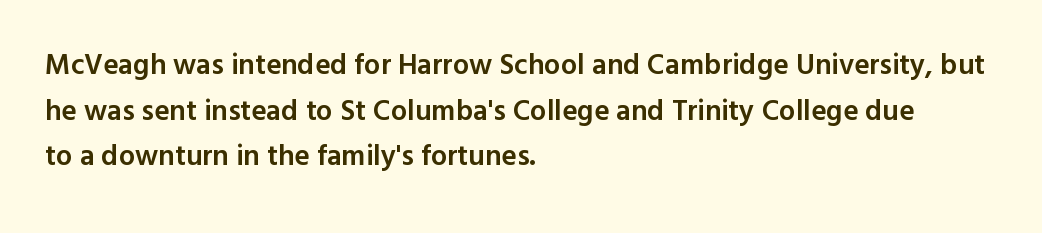
Q: Is the text bold? A: Semi-bold.
Q: Is the text italic (slanted)? A: No, it is upright.
Q: Is the typeface a serif or a sans-serif typeface? A: Sans-serif.
Q: Is the text underlined? A: No.
Q: How is the paragraph aligned? A: Left-aligned.
Q: Is the spacing between letters normal or unusually wide? A: Normal.
Q: Is the spacing between lines tight, normal or loose? A: Normal.
Q: Width (condensed, normal, or wide)? A: Normal.
Q: x-height? A: Medium.
Q: Monospaced? A: No.
